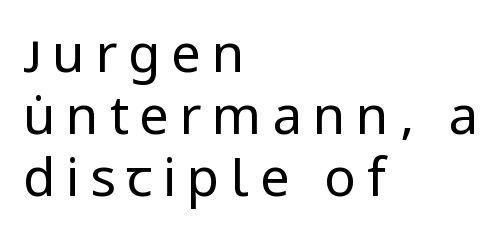
Typeset ragged right — the left edge is the straight one. Check where the strokes stop: nothing finishes them off — pure sans. The passage shown is typed in a proportional face where columns would drift. Posture: upright roman.
